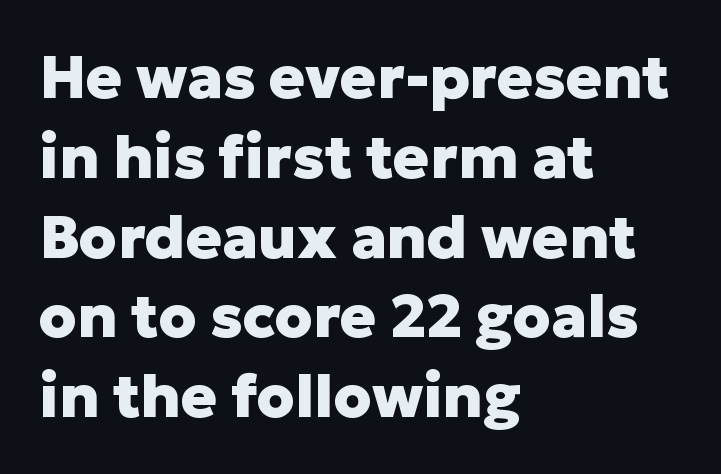
Q: Is the text bold? A: Yes.
Q: Is the text italic (slanted)? A: No, it is upright.
Q: Is the typeface a serif or a sans-serif typeface? A: Sans-serif.
Q: Is the text underlined? A: No.
Q: How is the paragraph aligned? A: Left-aligned.
Q: Is the spacing between letters normal or unusually wide? A: Normal.
Q: Is the spacing between lines tight, normal or loose? A: Normal.
Q: Width (condensed, normal, or wide)? A: Normal.
Q: Stroke contrast? A: Low.
Q: x-height? A: Medium.
Q: Monospaced? A: No.
